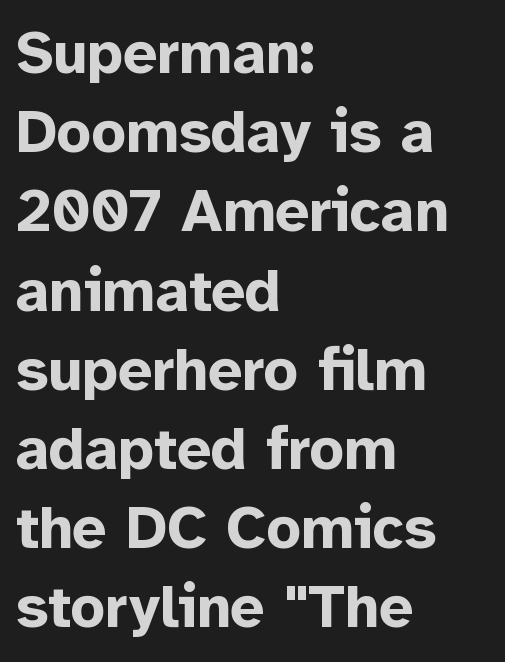
Is there any slant? The stems are plumb. Glyph-to-glyph distance matches everyday printed text. Here the designer chose a conventional face with non-uniform glyph widths. Regular leading.
